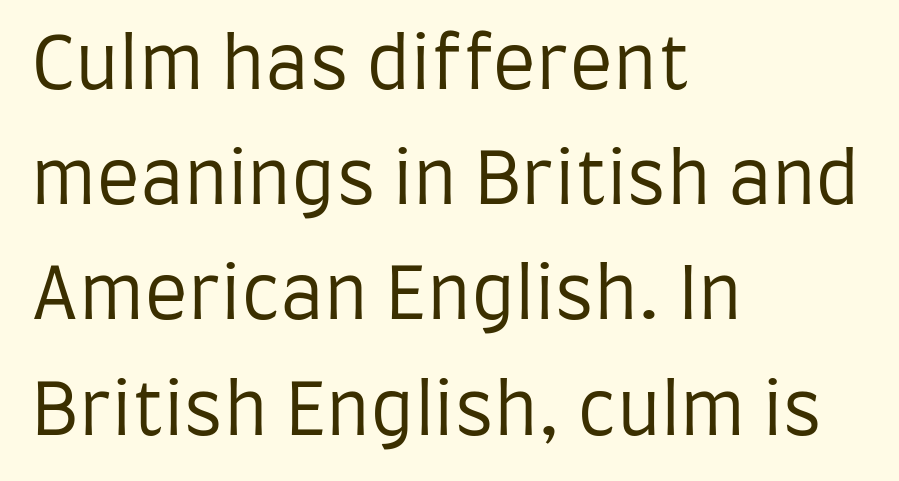
The image shows 72 px regular-weight, condensed sans-serif type, upright; set left-aligned, normal line spacing (1.6x), normal letter spacing, not underlined; low stroke contrast and a large x-height.
